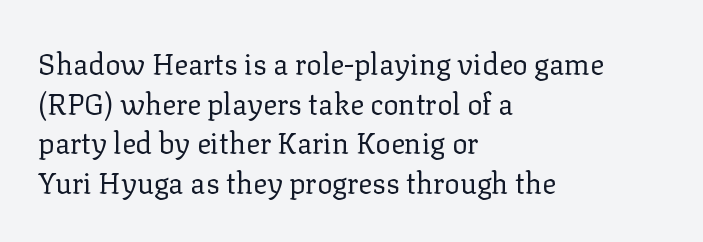
Q: Is the text bold? A: No.
Q: Is the text italic (slanted)? A: No, it is upright.
Q: Is the typeface a serif or a sans-serif typeface? A: Serif.
Q: Is the text underlined? A: No.
Q: How is the paragraph aligned? A: Left-aligned.
Q: Is the spacing between letters normal or unusually wide? A: Normal.
Q: Is the spacing between lines tight, normal or loose? A: Normal.
Q: Width (condensed, normal, or wide)? A: Normal.
Q: Stroke contrast? A: Low.
Q: x-height? A: Medium.
Q: Monospaced? A: No.
